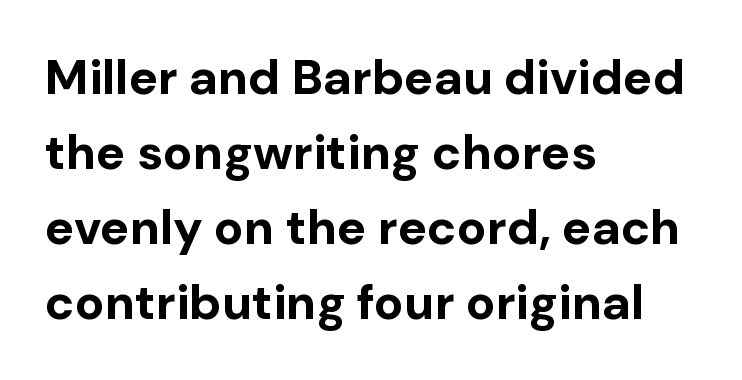
Typeset ragged right — the left edge is the straight one. The rows are spaced the way most documents space them. Only glyphs here, with clear space below each row. The passage shown is typeset with a sans-serif family. This sample uses an upright cut, with every glyph sitting square on the baseline. Think of a printed novel: that variable character pitch is what you see here.
